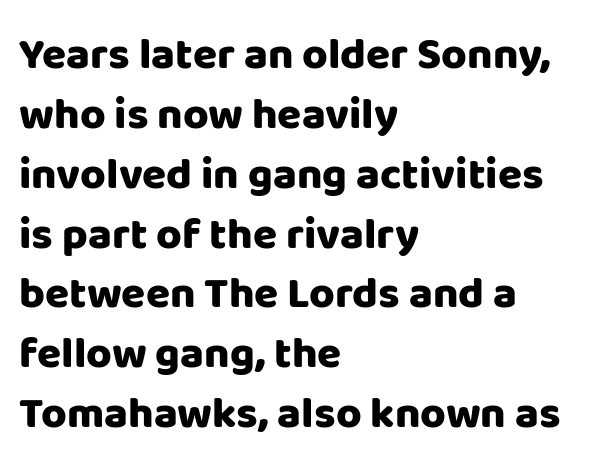
{"serif": "no", "italic": "no", "bold": "yes", "weight": "heavy", "width": "normal", "stroke_contrast": "low", "x_height": "large", "monospaced": "no", "underline": "no", "align": "left", "line_spacing": "normal", "line_spacing_ratio": 1.36, "letter_spacing": "normal", "letter_spacing_em": 0.0, "glyph_px": 44}
